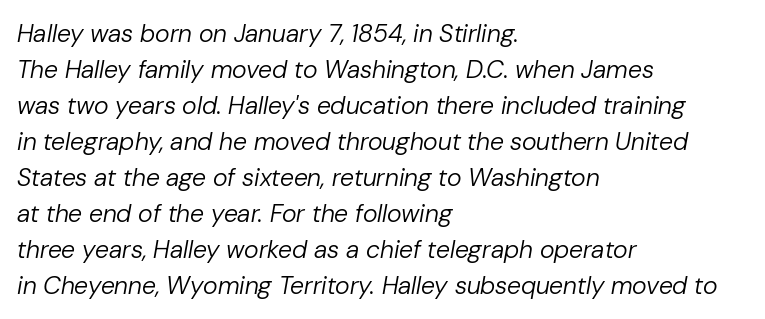
{"italic": "yes", "lean": "right", "slant_degrees": 10, "bold": "no", "underline": "no", "align": "left", "line_spacing": "normal", "line_spacing_ratio": 1.44, "letter_spacing": "normal", "letter_spacing_em": 0.0, "glyph_px": 25}
